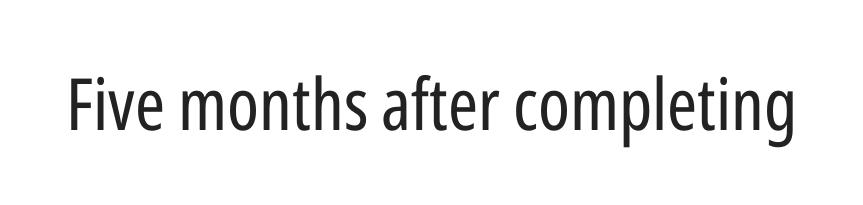
Clear beneath every line of the passage. Observe the ordinary spacing: letters are neighbours, not strangers. The font family rendered here belongs to the sans-serif group. Unbolded letterforms with no extra heft.
